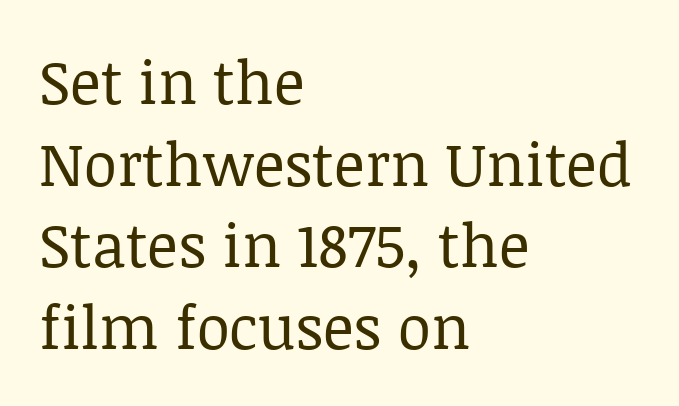
Q: Is the text bold? A: No.
Q: Is the text italic (slanted)? A: No, it is upright.
Q: Is the typeface a serif or a sans-serif typeface? A: Serif.
Q: Is the text underlined? A: No.
Q: How is the paragraph aligned? A: Left-aligned.
Q: Is the spacing between letters normal or unusually wide? A: Normal.
Q: Is the spacing between lines tight, normal or loose? A: Normal.
Q: Width (condensed, normal, or wide)? A: Normal.
Q: Stroke contrast? A: Low.
Q: x-height? A: Large.
Q: Monospaced? A: No.
